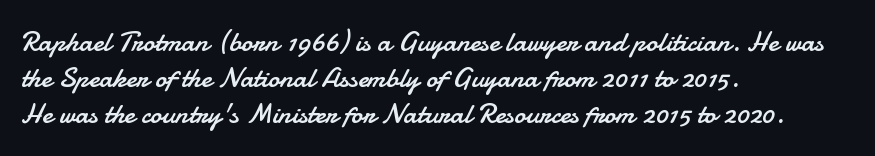
Note: no serifs on the glyphs. Caption: multi-line text, flush left, ragged right. No chunkiness to these letters — they're not bold. Leading: standard.
